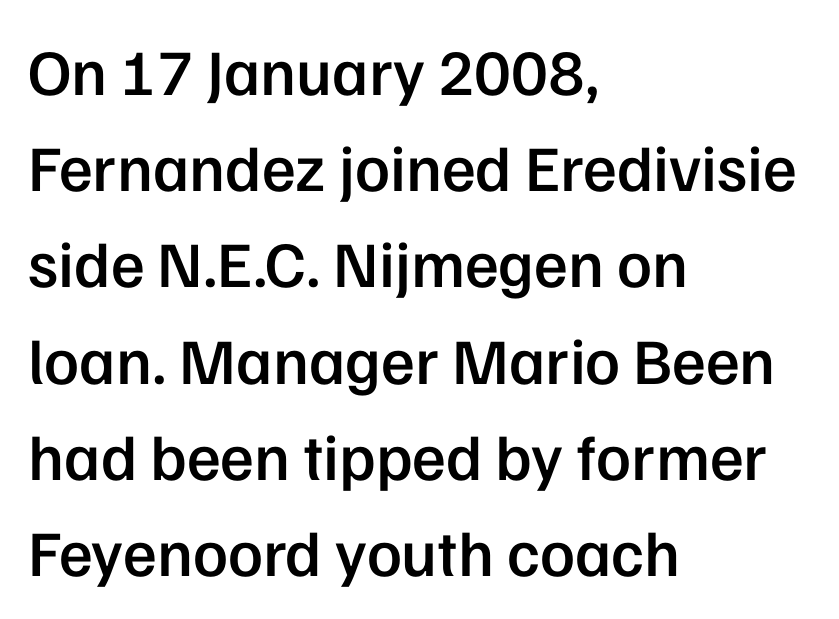
The setting favours the left margin, as ordinary paragraphs usually do. Decoration check: the copy has no underline. You can tell it's not italic because the verticals are truly vertical. No feet cap the strokes, marking this as sans-serif type.
